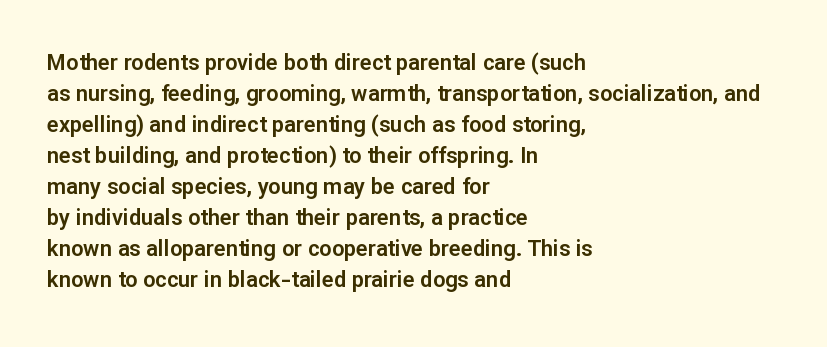
{"italic": "no", "underline": "no", "align": "left", "line_spacing": "normal", "line_spacing_ratio": 1.41, "letter_spacing": "normal", "letter_spacing_em": 0.0, "glyph_px": 22}
